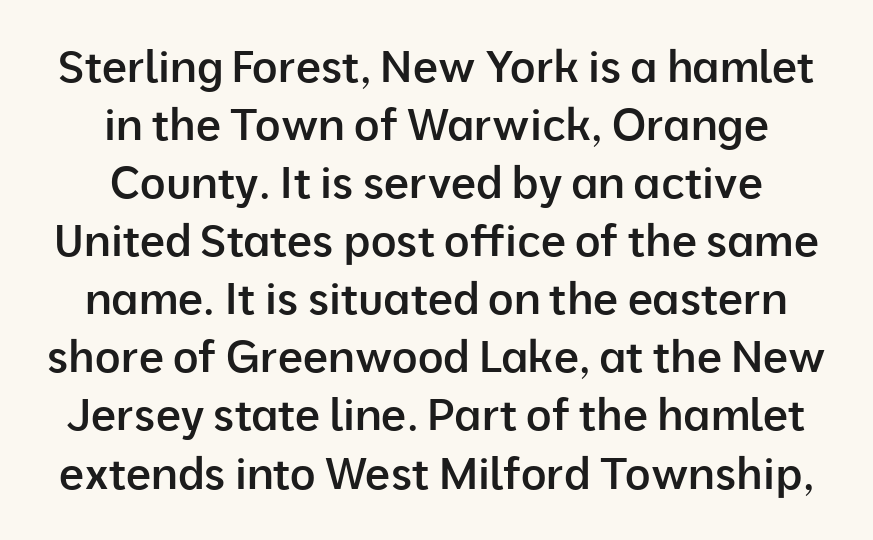
If you folded the block vertically in half, each line would mirror itself in length. A typesetter would call this proportional, since set widths differ per character. Moderately thickened strokes mark this as semibold type. Rendered with straight, roman letterforms. Students, note that the glyphs here touch the page at normal intervals. This block has exactly the height ordinary leading produces.
